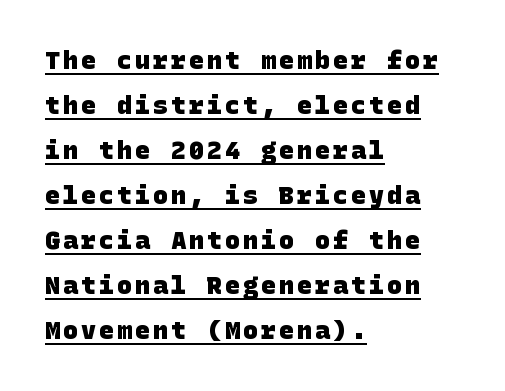
{"bold": "yes", "underline": "yes", "align": "left", "line_spacing_ratio": 1.8, "glyph_px": 25}
